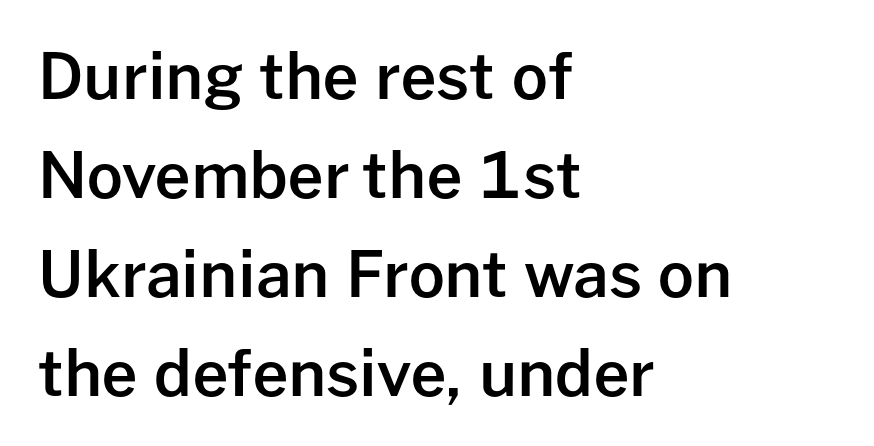
Q: Is the text bold? A: Semi-bold.
Q: Is the text italic (slanted)? A: No, it is upright.
Q: Is the typeface a serif or a sans-serif typeface? A: Sans-serif.
Q: Is the text underlined? A: No.
Q: How is the paragraph aligned? A: Left-aligned.
Q: Is the spacing between letters normal or unusually wide? A: Normal.
Q: Is the spacing between lines tight, normal or loose? A: Normal.
Q: Width (condensed, normal, or wide)? A: Normal.
Q: Stroke contrast? A: Low.
Q: x-height? A: Medium.
Q: Monospaced? A: No.
